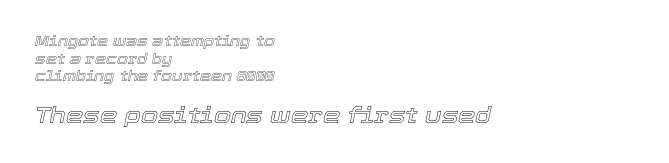
{"italic": "yes", "lean": "right", "slant_degrees": 12, "underline": "no", "align": "left", "line_spacing": "normal", "line_spacing_ratio": 1.26, "letter_spacing": "normal", "letter_spacing_em": 0.0, "larger_block": "second", "size_ratio": 1.57, "glyph_px": 22}
